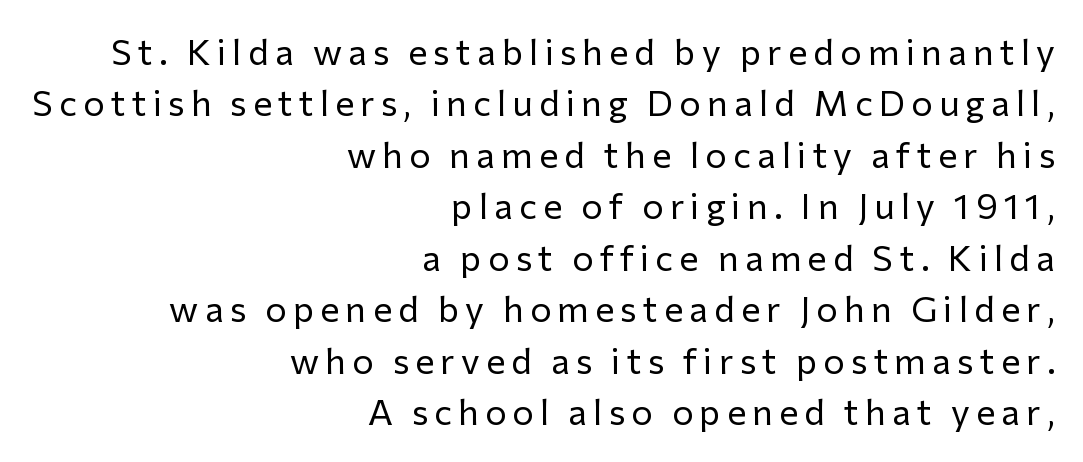
Honestly, there is no underline to notice here at all. Which margin do the lines hug? The right one — the left edge is uneven. Heft: none added — not bold. Every character sits straight up, as roman type does.
